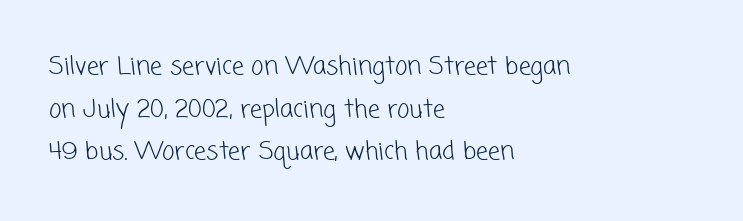
{"bold": "no", "underline": "no", "align": "left", "line_spacing_ratio": 1.78, "letter_spacing": "normal", "letter_spacing_em": 0.0, "glyph_px": 24}
